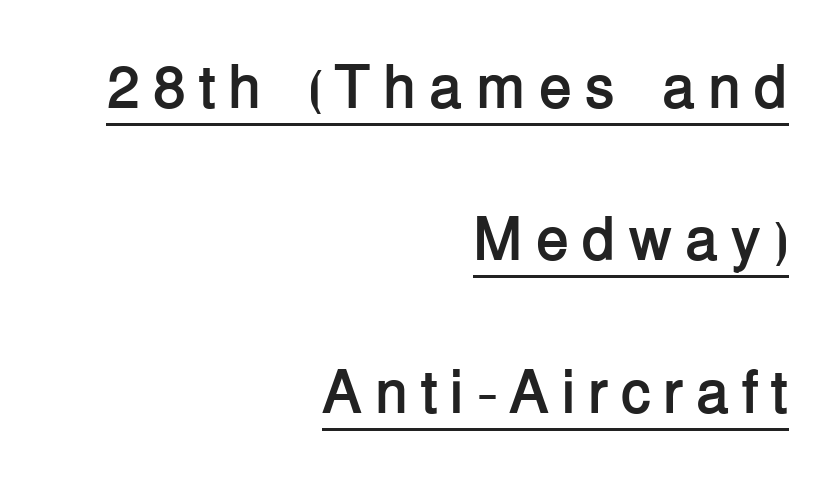
The rendering shows plain stroke endings on the letterforms — a sans-serif design. Here the designer chose a conventional face with non-uniform glyph widths. Reading down the block, your eye finds every line finishing at a fixed right position. The glyphs are accompanied by a horizontal stroke just below them. A dark, heavy texture on the line: the type is bold. Is the letter spacing exaggerated? Yes — the characters are pushed far apart.
